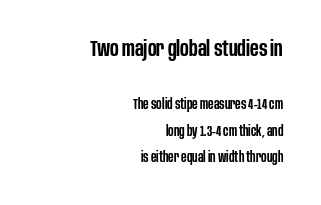
Q: Is the text bold? A: Semi-bold.
Q: Is the text italic (slanted)? A: No, it is upright.
Q: Is the text underlined? A: No.
Q: How is the paragraph aligned? A: Right-aligned.
Q: Is the spacing between letters normal or unusually wide? A: Normal.
Q: Which block of text is set in a larger size, the first (top) or the second (bottom)? A: The first (top) one.
